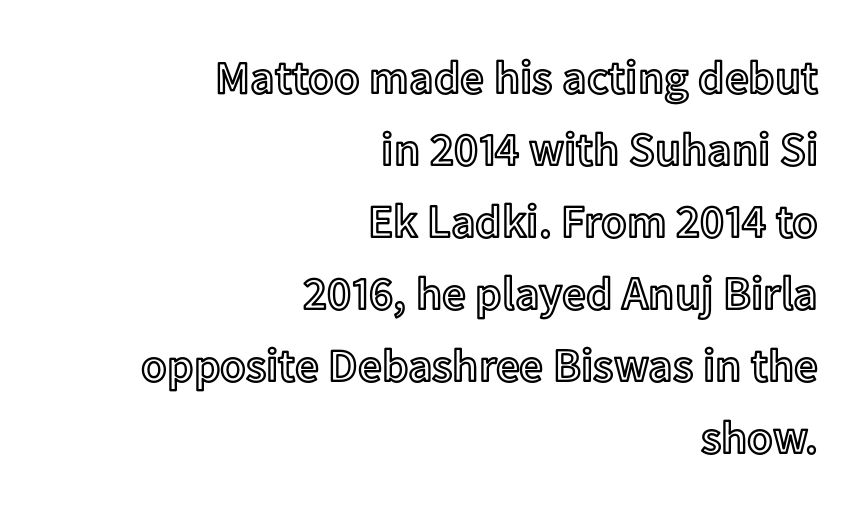
The image shows 47 px text type, upright; set right-aligned, normal line spacing (1.53x), normal letter spacing, not underlined; a medium x-height.
